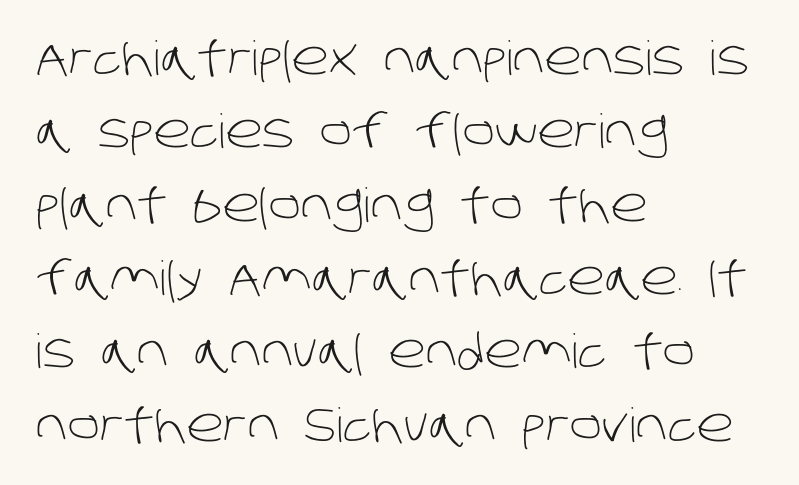
The image shows 47 px light sans-serif type; set left-aligned, normal line spacing (1.56x), normal letter spacing, not underlined; low stroke contrast and a large x-height.
